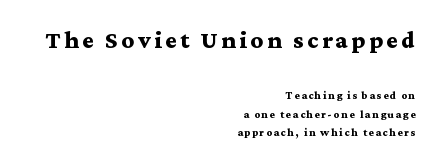
The image shows 31 px semibold, wide serif type, upright; set right-aligned, normal line spacing (1.35x), not underlined; the first (top) block is 2.21x larger; medium stroke contrast and a medium x-height.
